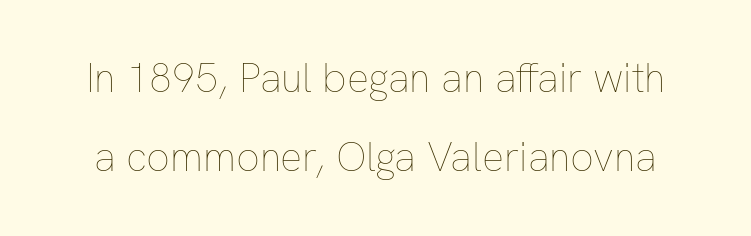
The image shows 41 px thin type, upright; set loose line spacing (1.93x), normal letter spacing, not underlined; low stroke contrast and a medium x-height.
